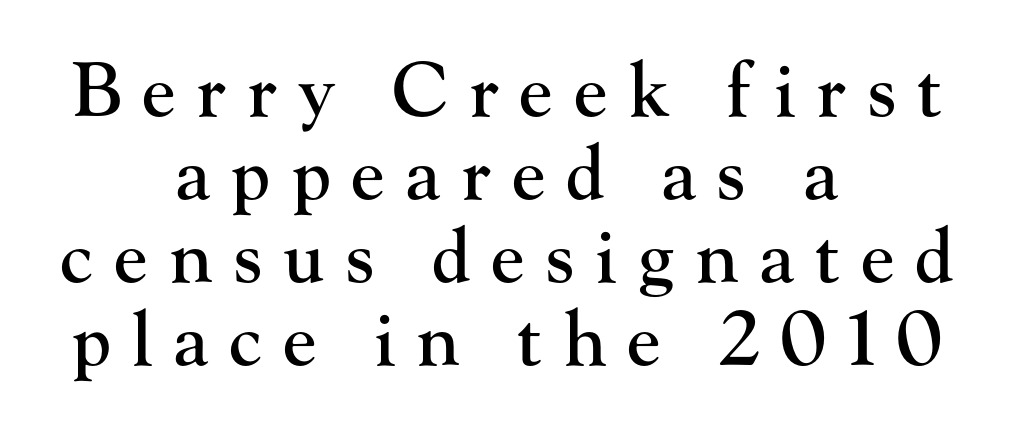
Q: Is the text italic (slanted)? A: No, it is upright.
Q: Is the typeface a serif or a sans-serif typeface? A: Serif.
Q: Is the text underlined? A: No.
Q: How is the paragraph aligned? A: Centered.
Q: Is the spacing between letters normal or unusually wide? A: Unusually wide.
Q: Is the spacing between lines tight, normal or loose? A: Tight.
Q: Width (condensed, normal, or wide)? A: Normal.
Q: Stroke contrast? A: High.
Q: x-height? A: Small.
Q: Monospaced? A: No.
